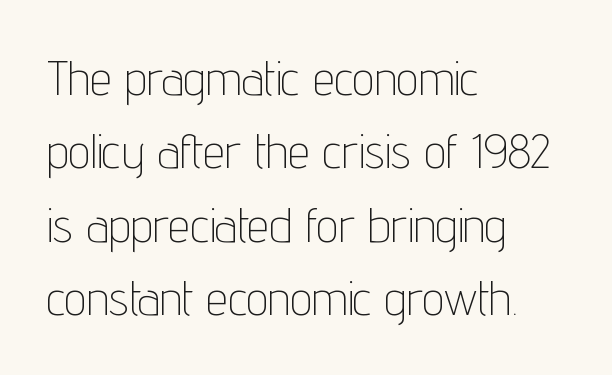
This sample is left-justified, so line endings fall wherever the words run out. Classification — sans serif. Descenders hang freely into open space. Nobody touched the tracking dial on this one.
